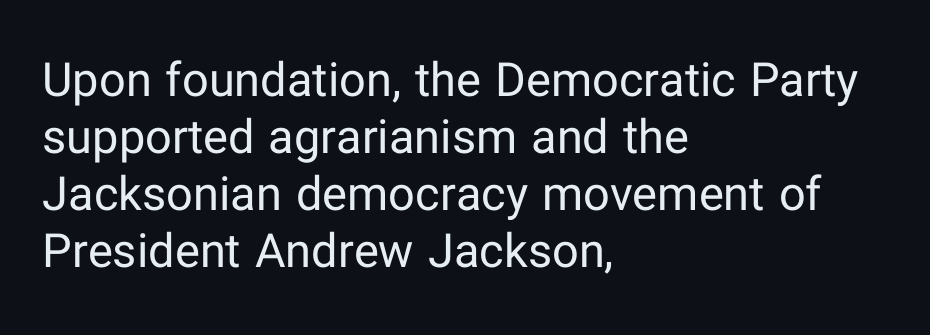
{"serif": "no", "italic": "no", "bold": "no", "weight": "regular", "width": "normal", "stroke_contrast": "low", "x_height": "medium", "monospaced": "no", "underline": "no", "align": "left", "line_spacing_ratio": 1.21, "letter_spacing": "normal", "letter_spacing_em": 0.0, "glyph_px": 47}
